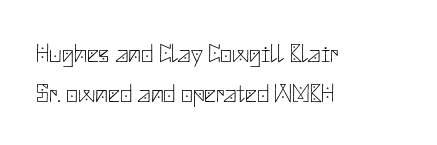
The image shows 26 px text type, upright; set left-aligned, normal line spacing (1.54x), normal letter spacing, not underlined.
